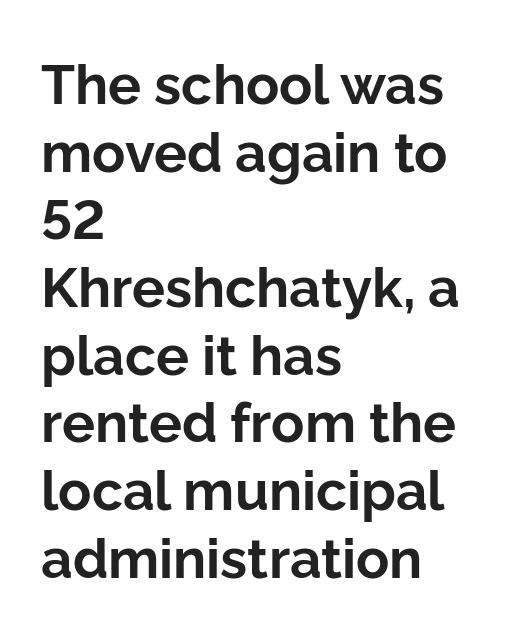
Compared with an ordinary text face, these strokes are far heavier — a full bold. Is this a fixed-width face? No — the glyphs have proportional, varying widths. Each word holds together tightly as a unit, with standard inter-letter gaps. Are there feet on the stems? There aren't — it's a sans. A clean baseline with only descenders dipping below it.
